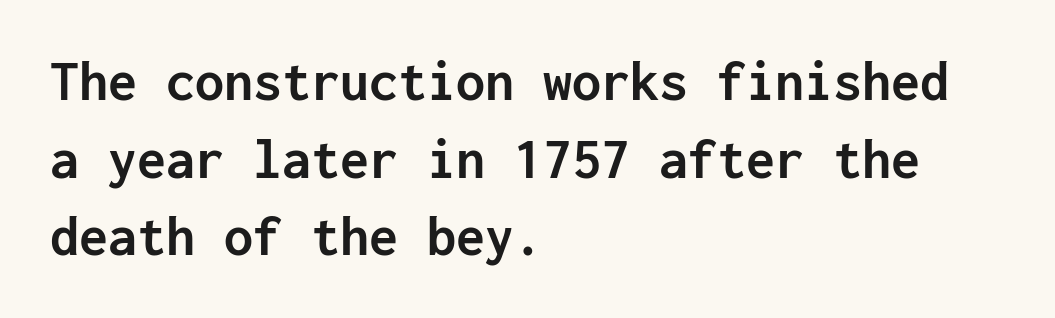
The typography opts for an upright posture over an oblique one. The passage shown stacks its lines at a standard gap. Note the uniform advance width — an 'i' takes as much space as an 'm'. The strokes are fattened all the way to bold. Leftover space on each line is placed entirely after the last word. Beneath every word, the page is bare.
